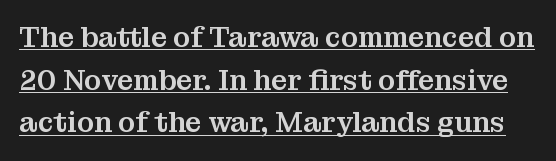
Q: Is the text italic (slanted)? A: No, it is upright.
Q: Is the typeface a serif or a sans-serif typeface? A: Serif.
Q: Is the text underlined? A: Yes.
Q: Is the spacing between letters normal or unusually wide? A: Normal.
Q: Is the spacing between lines tight, normal or loose? A: Normal.
Q: Width (condensed, normal, or wide)? A: Normal.
Q: Stroke contrast? A: Medium.
Q: x-height? A: Medium.
Q: Monospaced? A: No.
